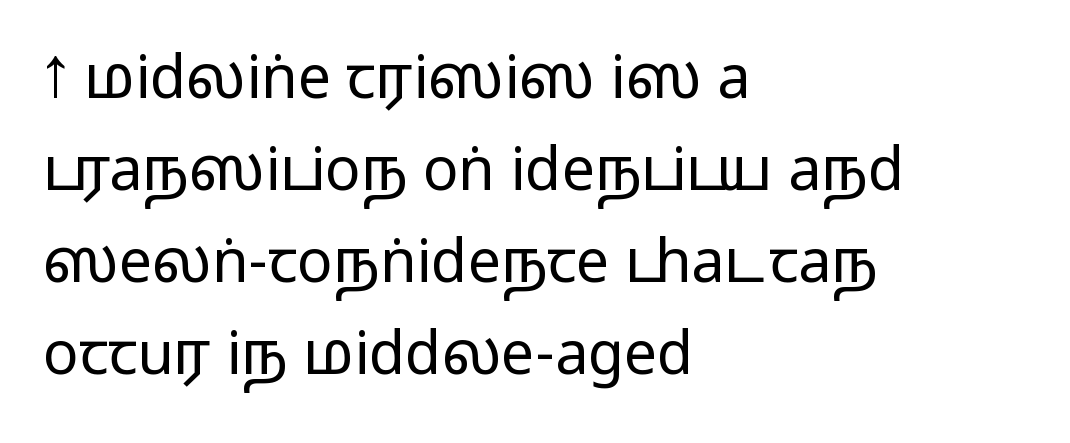
Varying glyph widths throughout — classic text-font behaviour. The font sits on the lighter half of the weight spectrum, regular included. These lines stack with their left ends in a neat column. These lines keep a tight, regular rhythm from letter to letter. In terms of posture, this sample is upright.
